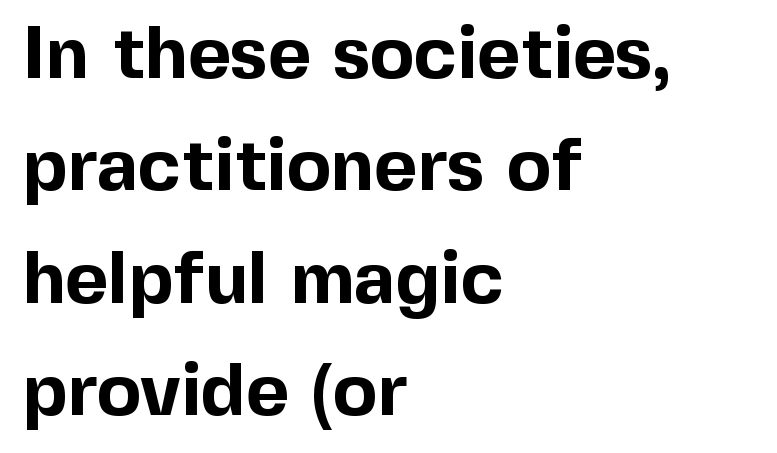
{"serif": "no", "italic": "no", "bold": "yes", "weight": "bold", "width": "normal", "x_height": "medium", "monospaced": "no", "underline": "no", "align": "left", "line_spacing": "normal", "line_spacing_ratio": 1.52, "letter_spacing": "normal", "letter_spacing_em": 0.0, "glyph_px": 74}
